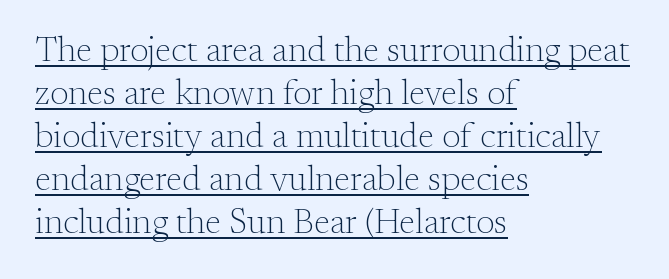
This is roman type, the default non-slanted kind. The type is set solid horizontally, with unmodified tracking. A rule runs beneath these lines of type. The letterforms sit at book weight or below.
